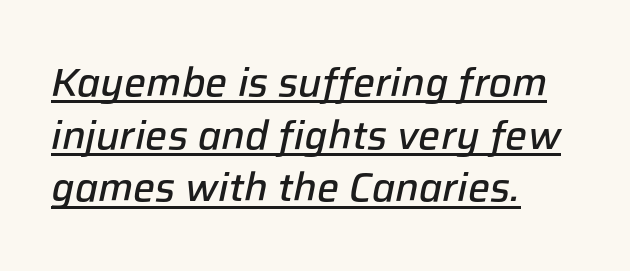
The image shows 39 px semibold type, italic (leaning right); set left-aligned, normal line spacing (1.35x), normal letter spacing, underlined; low stroke contrast and a medium x-height.
